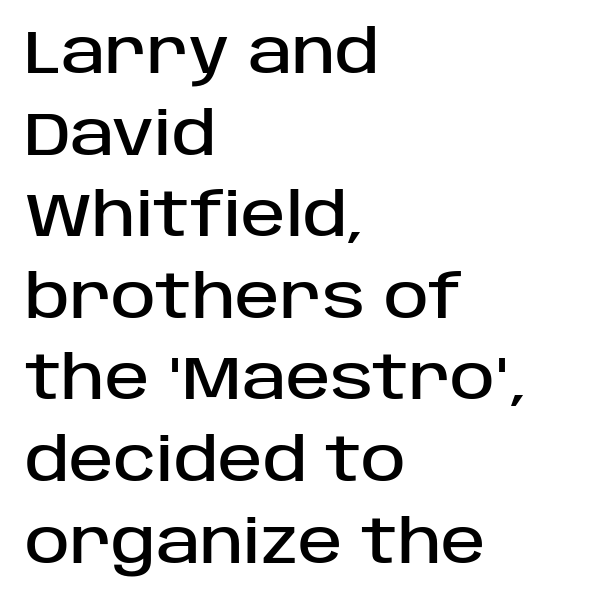
This sample uses a sans-serif face. Does the copy run flush right? No — it runs flush left. Tall strokes in this sample are plumb rather than angled. The strip under each line holds only bare page. A normal amount of white space separates one row of letters from the next. This sample has the flowing, uneven cadence of proportional lettering.
